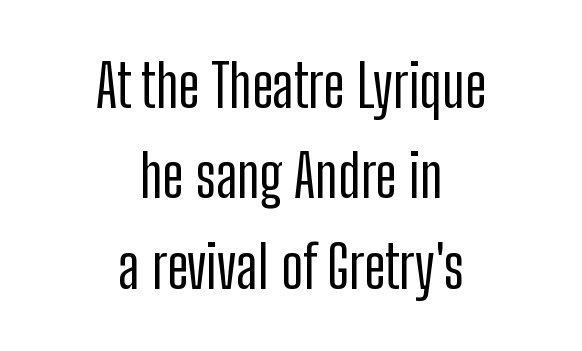
Q: Is the text italic (slanted)? A: No, it is upright.
Q: Is the typeface a serif or a sans-serif typeface? A: Sans-serif.
Q: Is the text underlined? A: No.
Q: How is the paragraph aligned? A: Centered.
Q: Is the spacing between letters normal or unusually wide? A: Normal.
Q: Is the spacing between lines tight, normal or loose? A: Normal.
Q: Width (condensed, normal, or wide)? A: Condensed.
Q: Stroke contrast? A: Low.
Q: x-height? A: Medium.
Q: Monospaced? A: No.
